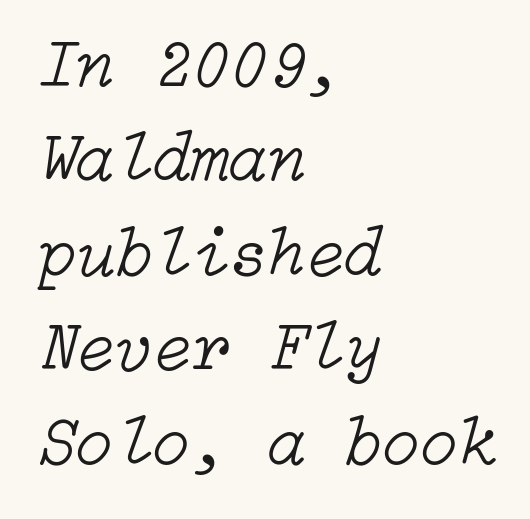
The image shows 70 px light type, italic (leaning right); set left-aligned, normal line spacing (1.35x), normal letter spacing, not underlined; low stroke contrast and a medium x-height.
